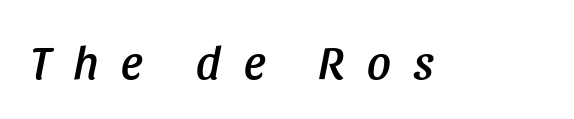
Q: Is the text italic (slanted)? A: Yes, it leans right by about 11 degrees.
Q: Is the text underlined? A: No.
Q: Is the spacing between letters normal or unusually wide? A: Unusually wide.
Q: Width (condensed, normal, or wide)? A: Condensed.
Q: Stroke contrast? A: Low.
Q: x-height? A: Large.
Q: Monospaced? A: No.
